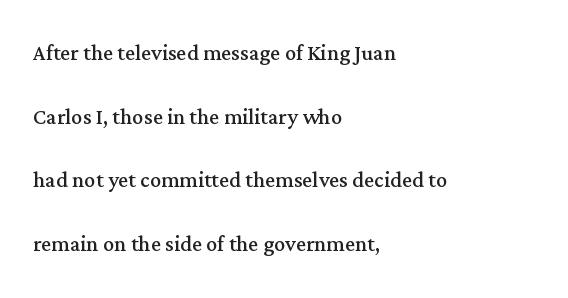
Q: Is the text bold? A: No.
Q: Is the text italic (slanted)? A: No, it is upright.
Q: Is the typeface a serif or a sans-serif typeface? A: Serif.
Q: Is the text underlined? A: No.
Q: How is the paragraph aligned? A: Left-aligned.
Q: Is the spacing between letters normal or unusually wide? A: Normal.
Q: Is the spacing between lines tight, normal or loose? A: Loose.
Q: Width (condensed, normal, or wide)? A: Normal.
Q: Stroke contrast? A: Medium.
Q: x-height? A: Medium.
Q: Monospaced? A: No.
